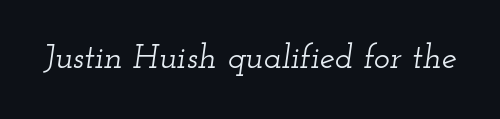
The image shows 34 px wide serif type, italic (leaning right); set normal letter spacing, not underlined; low stroke contrast and a small x-height.
